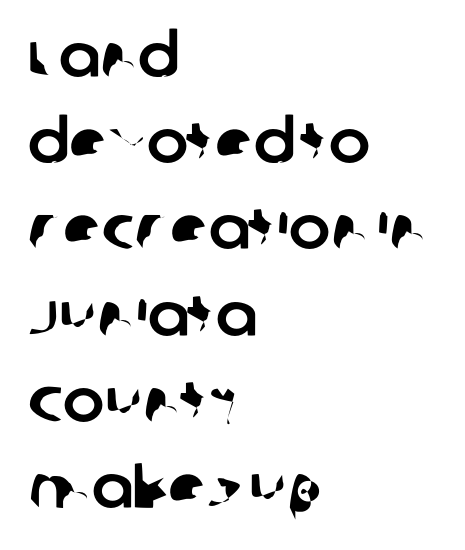
There is no visible air inserted between adjacent glyphs. The text was rendered using a sans face with plain stroke endings. Teacher's note: observe the even left margin — that is flush-left alignment. The lines sit at an ordinary, default distance from one another. Think of a printed novel: that variable character pitch is what you see here. The words here are not underlined.
